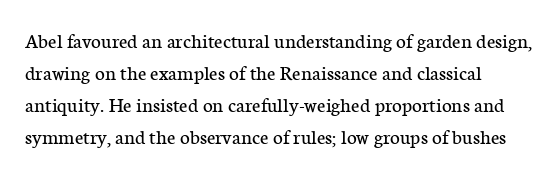
The image shows 21 px text type, upright; set left-aligned, normal line spacing (1.53x), normal letter spacing, not underlined.
